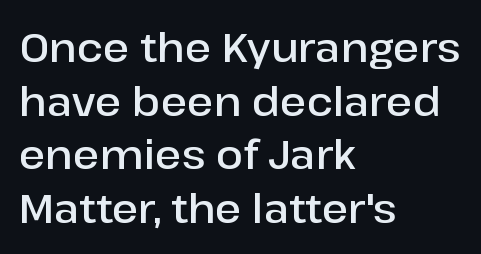
{"serif": "no", "italic": "no", "bold": "semi", "weight": "semibold", "width": "normal", "stroke_contrast": "low", "x_height": "medium", "monospaced": "no", "underline": "no", "align": "left", "line_spacing": "normal", "line_spacing_ratio": 1.34, "letter_spacing": "normal", "letter_spacing_em": 0.0, "glyph_px": 40}
